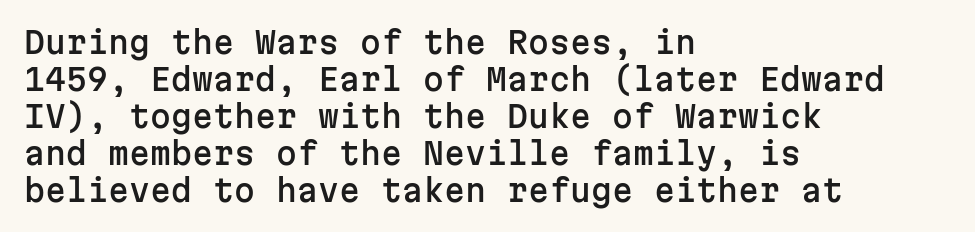
Honestly, there is no underline to notice here at all. Each letter, wide or thin by design, is forced into the same width here. Every character sits straight up, as roman type does. Type style note: lacks serifs. The rendering keeps characters at their native spacing. Layout note: lines flush left.
